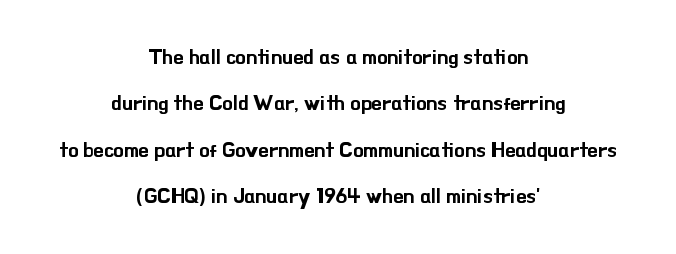
The image shows 21 px text type, upright; set centered, loose line spacing (2.21x), normal letter spacing, not underlined.
